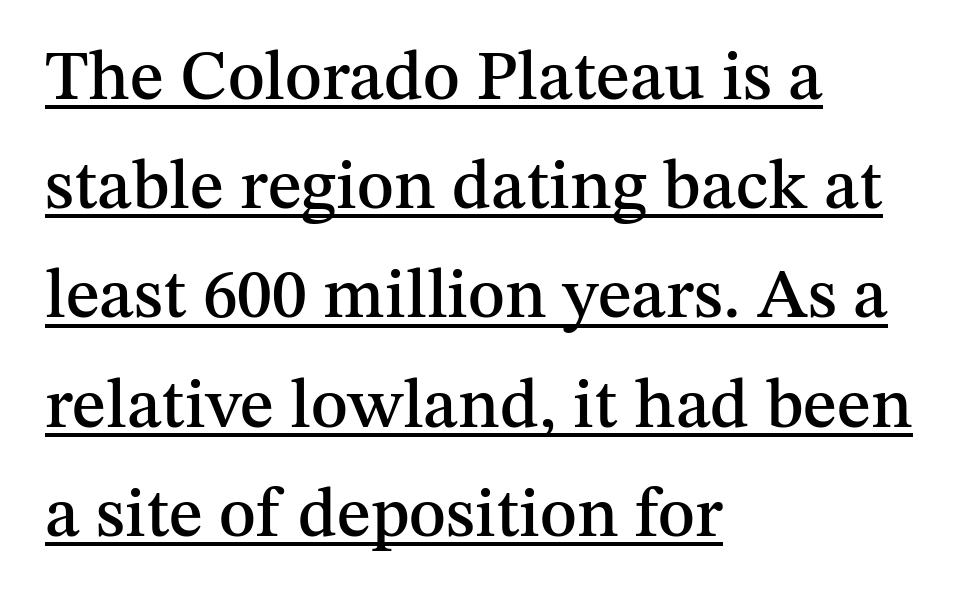
The image shows 70 px serif type, upright; set left-aligned, normal line spacing (1.56x), normal letter spacing, underlined; medium stroke contrast and a medium x-height.
